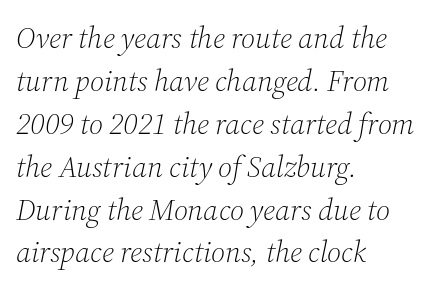
Q: Is the text bold? A: No.
Q: Is the text italic (slanted)? A: Yes, it leans right by about 12 degrees.
Q: Is the typeface a serif or a sans-serif typeface? A: Serif.
Q: Is the text underlined? A: No.
Q: How is the paragraph aligned? A: Left-aligned.
Q: Is the spacing between letters normal or unusually wide? A: Normal.
Q: Is the spacing between lines tight, normal or loose? A: Normal.
Q: Width (condensed, normal, or wide)? A: Normal.
Q: Stroke contrast? A: Medium.
Q: x-height? A: Medium.
Q: Monospaced? A: No.
